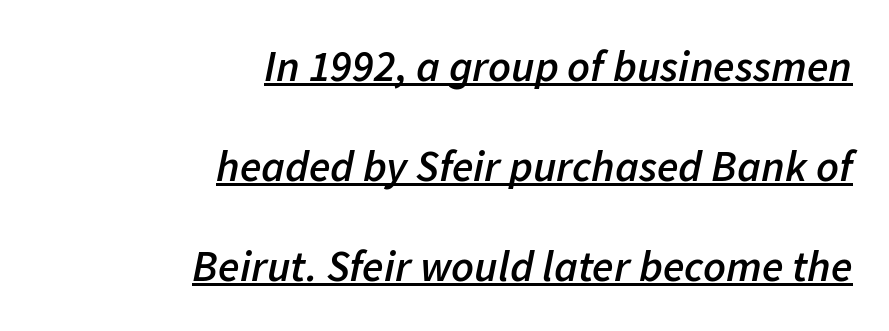
{"italic": "yes", "lean": "right", "slant_degrees": 11, "bold": "semi", "weight": "semibold", "width": "normal", "stroke_contrast": "low", "x_height": "medium", "monospaced": "no", "underline": "yes", "align": "right", "line_spacing": "loose", "line_spacing_ratio": 2.27, "letter_spacing": "normal", "letter_spacing_em": 0.0, "glyph_px": 44}
